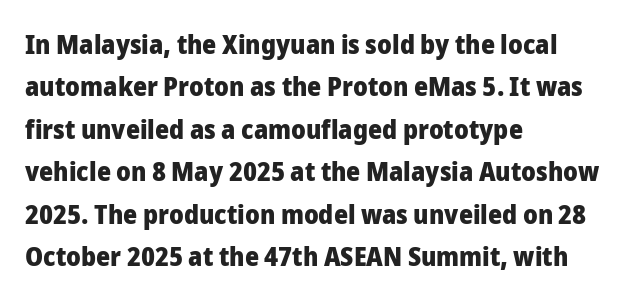
The axis of the letterforms is exactly vertical. The passage is arranged the way most books set body copy — flush left. Beneath every word, the page is bare. Summary of weight: heavy, a full bold. In terms of leading, this rendering sits right in the middle.
